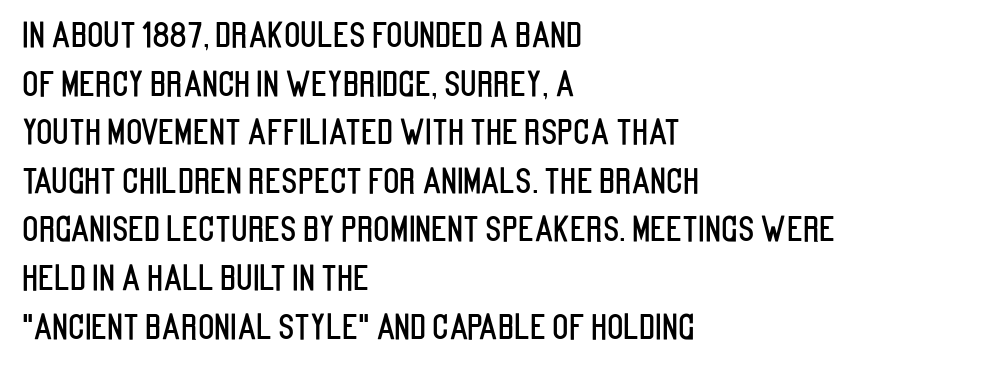
Q: Is the text italic (slanted)? A: No, it is upright.
Q: Is the typeface a serif or a sans-serif typeface? A: Sans-serif.
Q: Is the text underlined? A: No.
Q: How is the paragraph aligned? A: Left-aligned.
Q: Is the spacing between letters normal or unusually wide? A: Normal.
Q: Is the spacing between lines tight, normal or loose? A: Normal.
Q: Width (condensed, normal, or wide)? A: Condensed.
Q: Stroke contrast? A: Low.
Q: x-height? A: Large.
Q: Monospaced? A: No.
